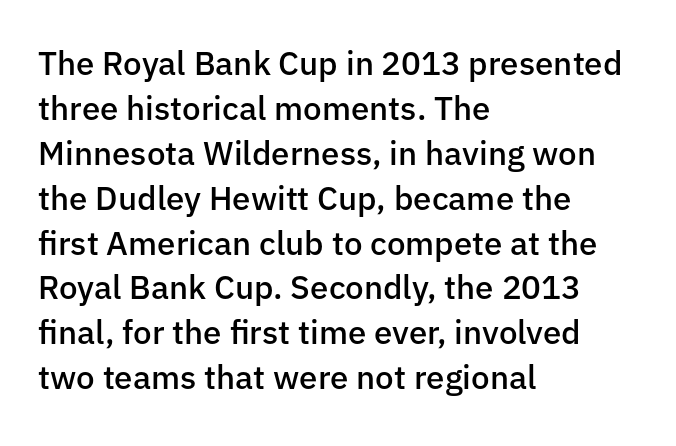
This rendering leaves character spacing at its baseline value. Notice the strokes are somewhat thickened but not fully heavy: this is a semibold. Each line starts at the same left margin while the right side varies. The space directly below the letters is spotless. When letters stand straight like this, we call the style roman or upright. The passage shown stacks its lines at a standard gap.
